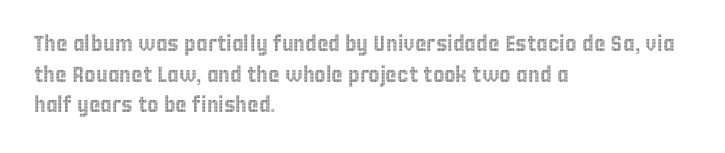
If you drew a line through each stem, it would be perfectly vertical. Honestly, the letter spacing is just normal — you wouldn't notice it. The words here are not underlined. Notice how the passage keeps a crisp vertical edge on the left only. Interline gaps are of average width in this sample.
